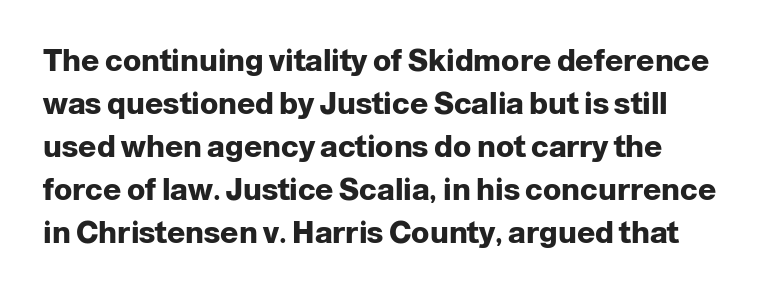
{"serif": "no", "italic": "no", "bold": "yes", "weight": "heavy", "width": "normal", "stroke_contrast": "low", "x_height": "medium", "monospaced": "no", "underline": "no", "line_spacing": "normal", "line_spacing_ratio": 1.43, "letter_spacing": "normal", "letter_spacing_em": 0.0, "glyph_px": 30}
